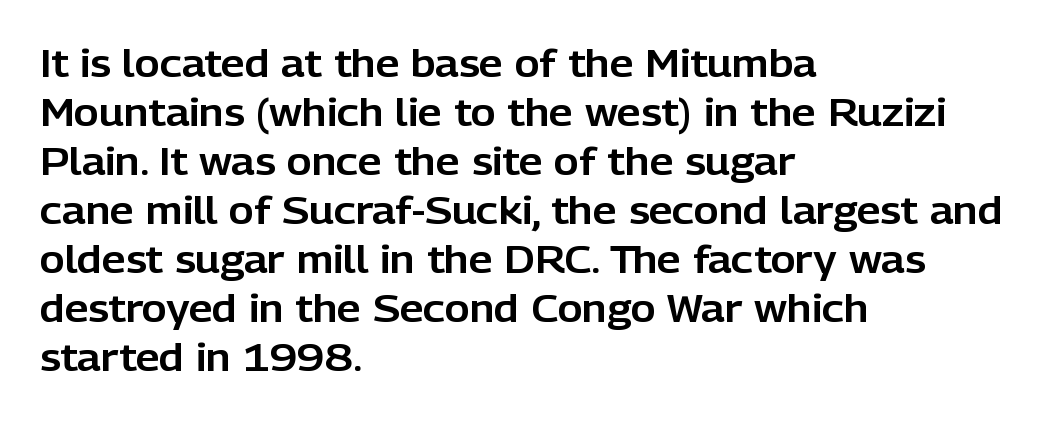
Q: Is the text italic (slanted)? A: No, it is upright.
Q: Is the typeface a serif or a sans-serif typeface? A: Sans-serif.
Q: Is the text underlined? A: No.
Q: How is the paragraph aligned? A: Left-aligned.
Q: Is the spacing between letters normal or unusually wide? A: Normal.
Q: Is the spacing between lines tight, normal or loose? A: Normal.
Q: Width (condensed, normal, or wide)? A: Normal.
Q: Stroke contrast? A: Low.
Q: x-height? A: Medium.
Q: Monospaced? A: No.
